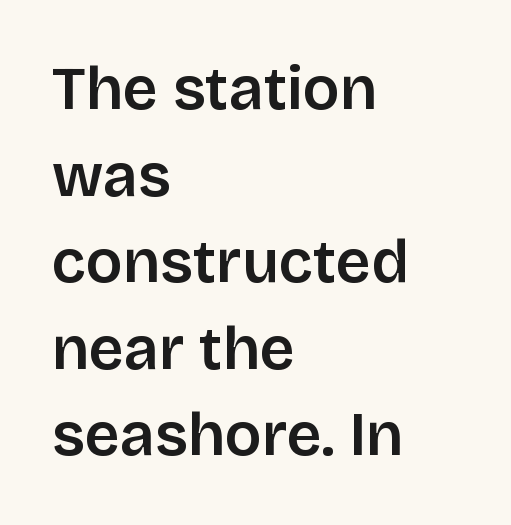
These lines keep a tight, regular rhythm from letter to letter. The space between consecutive lines is moderate. The space beneath each line is pristine and unruled. The face used here is proportionally spaced, like ordinary book or web type.
